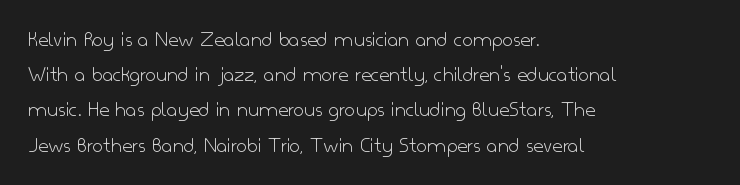
The image shows 23 px text type, upright; set left-aligned, normal line spacing (1.53x), normal letter spacing, not underlined.
